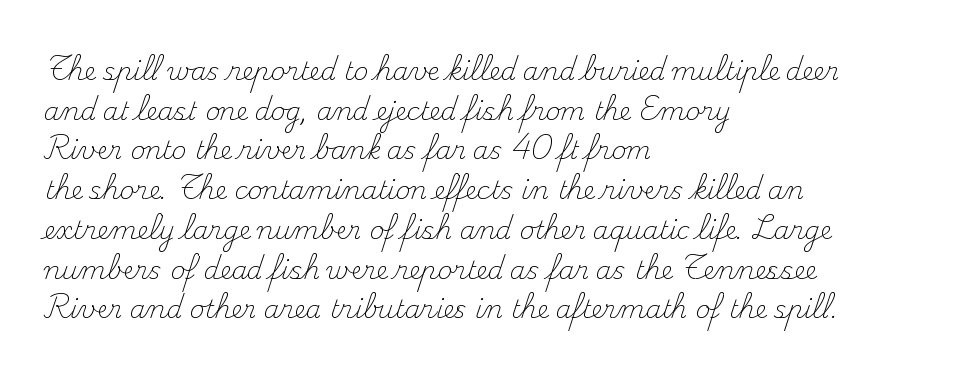
Q: Is the text bold? A: No.
Q: Is the text italic (slanted)? A: Yes.
Q: Is the text underlined? A: No.
Q: How is the paragraph aligned? A: Left-aligned.
Q: Is the spacing between letters normal or unusually wide? A: Normal.
Q: Is the spacing between lines tight, normal or loose? A: Normal.
